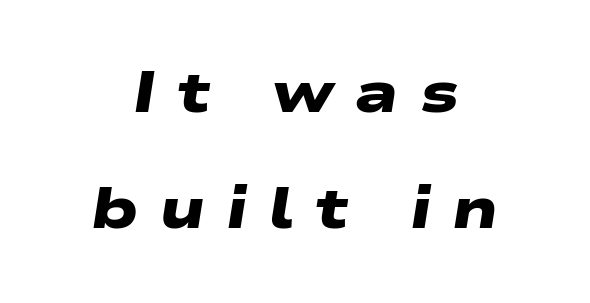
Q: Is the text bold? A: Yes.
Q: Is the typeface a serif or a sans-serif typeface? A: Sans-serif.
Q: Is the text underlined? A: No.
Q: How is the paragraph aligned? A: Centered.
Q: Is the spacing between letters normal or unusually wide? A: Unusually wide.
Q: Is the spacing between lines tight, normal or loose? A: Loose.
Q: Width (condensed, normal, or wide)? A: Wide.
Q: Stroke contrast? A: Low.
Q: x-height? A: Medium.
Q: Monospaced? A: No.
